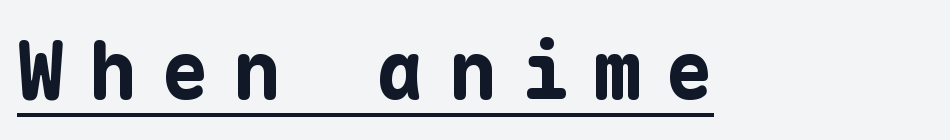
{"serif": "no", "italic": "no", "bold": "yes", "weight": "bold", "width": "normal", "stroke_contrast": "low", "x_height": "medium", "monospaced": "yes", "underline": "yes", "letter_spacing": "wide", "letter_spacing_em": 0.3, "glyph_px": 80}
